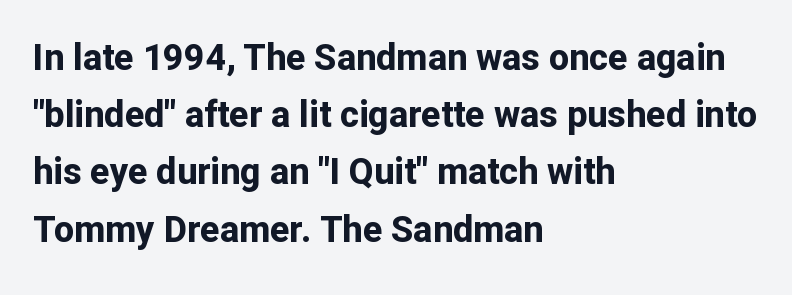
Letterform terminals end flat and unadorned throughout the passage. The axis of the letterforms is exactly vertical. The gap between lines stays unmarked. Horizontal bands of white between lines are of average thickness. A classic flush-left, rag-right setting is used for this passage.
